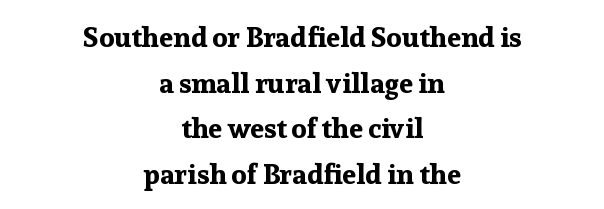
The image shows 28 px bold serif type, upright; set centered, normal line spacing (1.63x), normal letter spacing, not underlined; low stroke contrast and a medium x-height.
